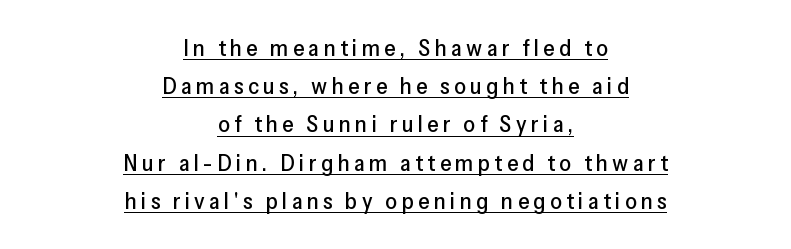
The image shows 23 px text type, upright; set centered, normal line spacing (1.66x), underlined.
